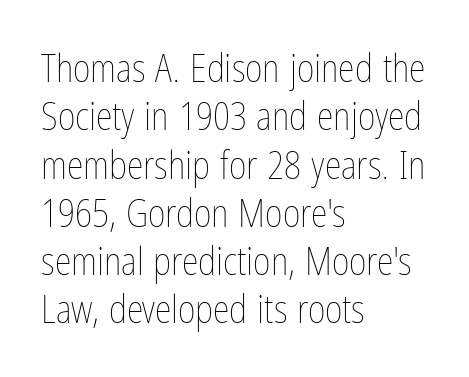
{"italic": "no", "bold": "no", "weight": "thin", "width": "condensed", "stroke_contrast": "low", "x_height": "medium", "monospaced": "no", "underline": "no", "align": "left", "line_spacing": "normal", "line_spacing_ratio": 1.27, "letter_spacing": "normal", "letter_spacing_em": 0.0, "glyph_px": 38}
